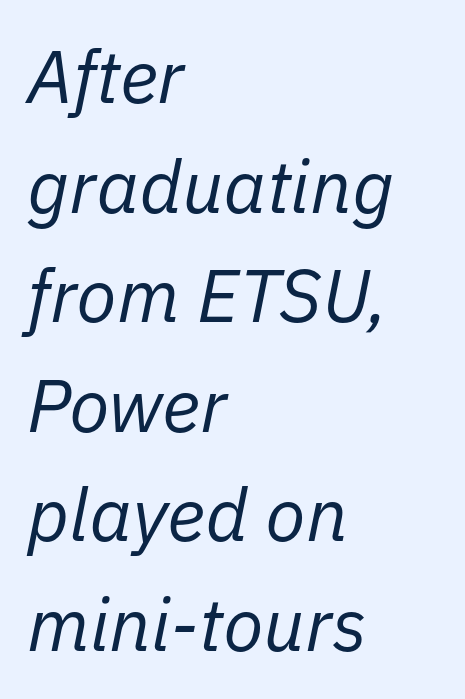
Q: Is the text bold? A: No.
Q: Is the text italic (slanted)? A: Yes, it leans right by about 11 degrees.
Q: Is the text underlined? A: No.
Q: How is the paragraph aligned? A: Left-aligned.
Q: Is the spacing between letters normal or unusually wide? A: Normal.
Q: Is the spacing between lines tight, normal or loose? A: Normal.
Q: Width (condensed, normal, or wide)? A: Normal.
Q: Stroke contrast? A: Low.
Q: x-height? A: Medium.
Q: Monospaced? A: No.
